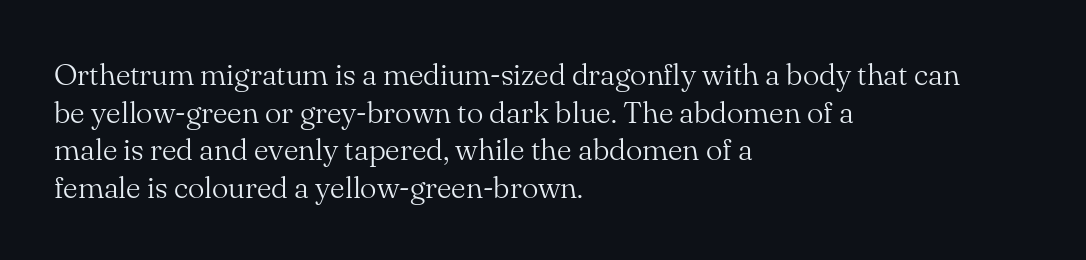
The image shows 31 px light serif type, upright; set left-aligned, line spacing 1.21x, normal letter spacing, not underlined; medium stroke contrast and a small x-height.
